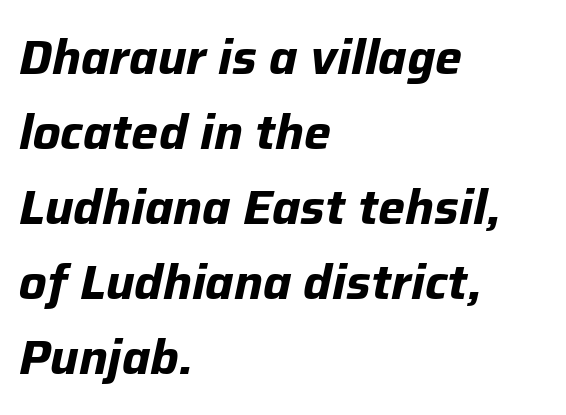
The image shows 48 px bold type, italic (leaning right); set left-aligned, normal line spacing (1.56x), normal letter spacing, not underlined; low stroke contrast and a medium x-height.
